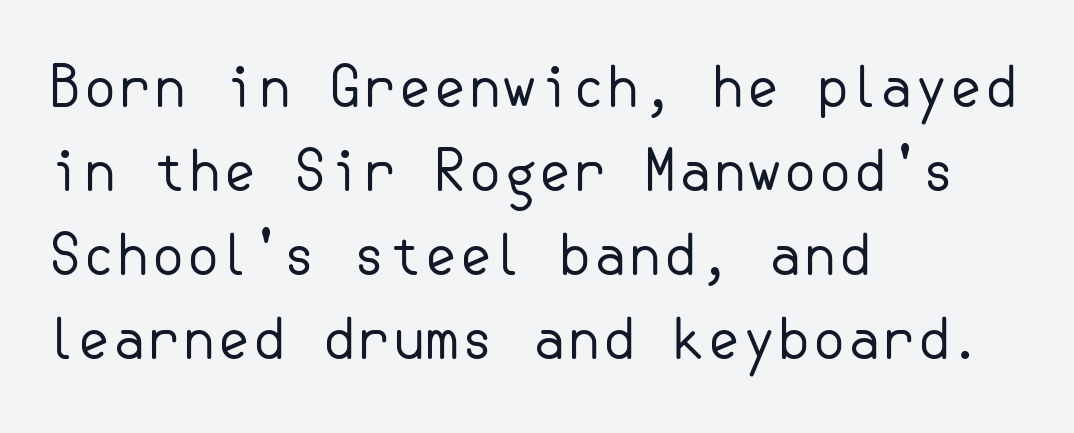
Q: Is the text bold? A: No.
Q: Is the text italic (slanted)? A: No, it is upright.
Q: Is the typeface a serif or a sans-serif typeface? A: Sans-serif.
Q: Is the text underlined? A: No.
Q: How is the paragraph aligned? A: Left-aligned.
Q: Is the spacing between letters normal or unusually wide? A: Normal.
Q: Is the spacing between lines tight, normal or loose? A: Normal.
Q: Width (condensed, normal, or wide)? A: Normal.
Q: Stroke contrast? A: Low.
Q: x-height? A: Small.
